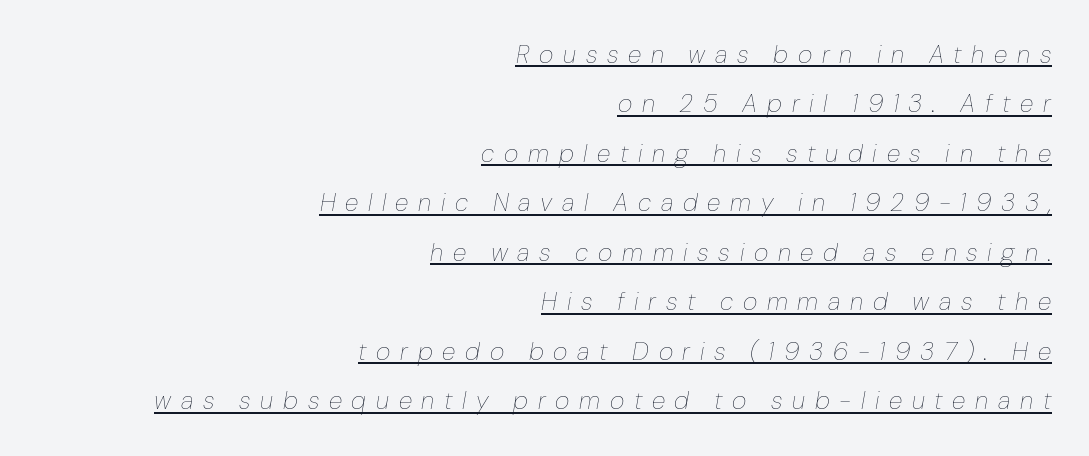
On a weight scale, this lands at 450 or below. These lines are set flush right with a ragged left edge. Underlined type. One glance says open: line gaps are wider than usual. The passage shown has open, widely tracked lettering throughout.
